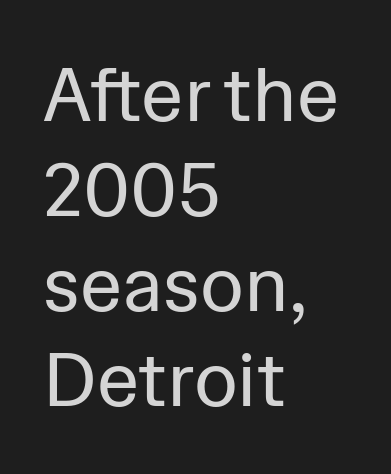
The image shows 76 px regular-weight sans-serif type, upright; set left-aligned, normal line spacing (1.25x), normal letter spacing, not underlined; low stroke contrast and a medium x-height.
